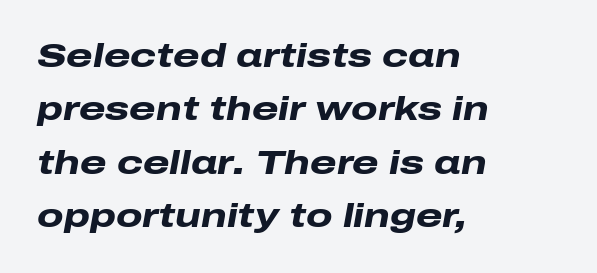
The face used here is proportionally spaced, like ordinary book or web type. Quick note: interline space is typical. The rendering anchors every line to the left-hand side. The space directly below the letters is spotless. The text carries the slant typical of an italic or oblique font.
